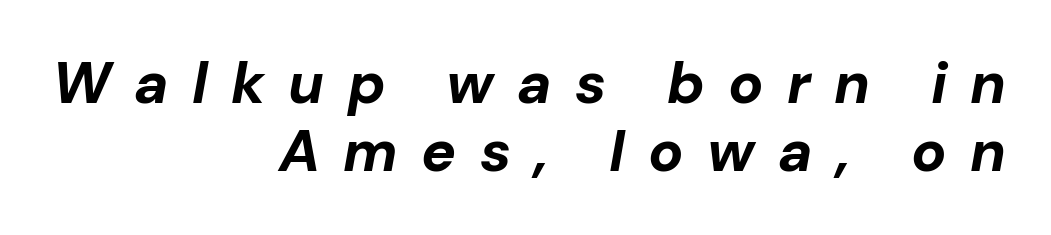
{"italic": "yes", "lean": "right", "slant_degrees": 10, "bold": "yes", "weight": "bold", "width": "normal", "stroke_contrast": "low", "x_height": "medium", "monospaced": "no", "underline": "no", "align": "right", "line_spacing_ratio": 1.18, "letter_spacing": "wide", "letter_spacing_em": 0.4, "glyph_px": 58}
